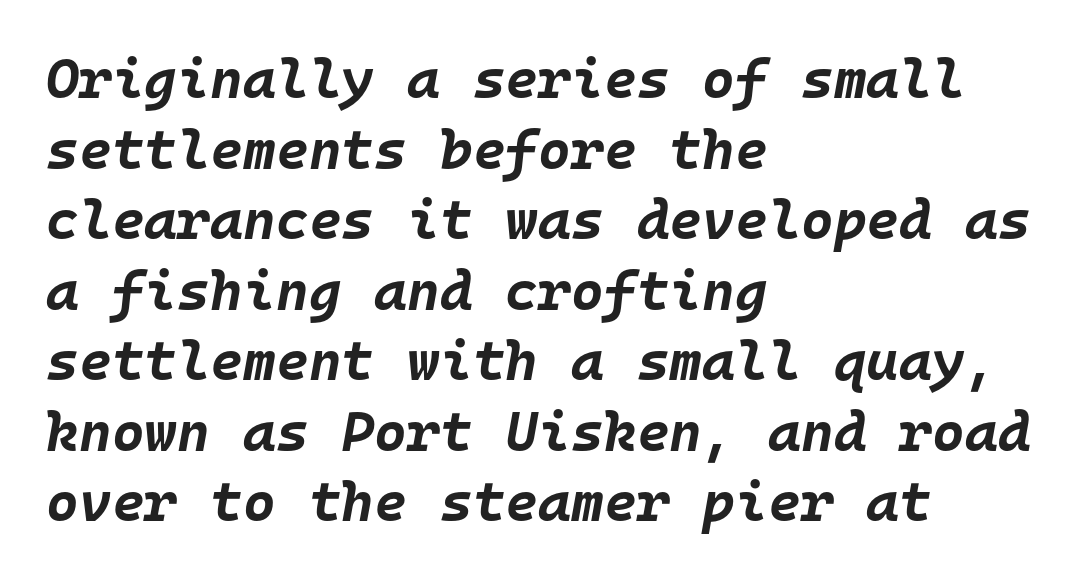
The passage shown is typed in a monospace face where columns stay perfectly aligned. These lines stack with their left ends in a neat column. What stands out about the letter spacing? Nothing — it is the standard amount. Each glyph is drawn with heavy, bold strokes. Italic: yes, the glyphs are oblique. The lines sit at an ordinary, default distance from one another.
